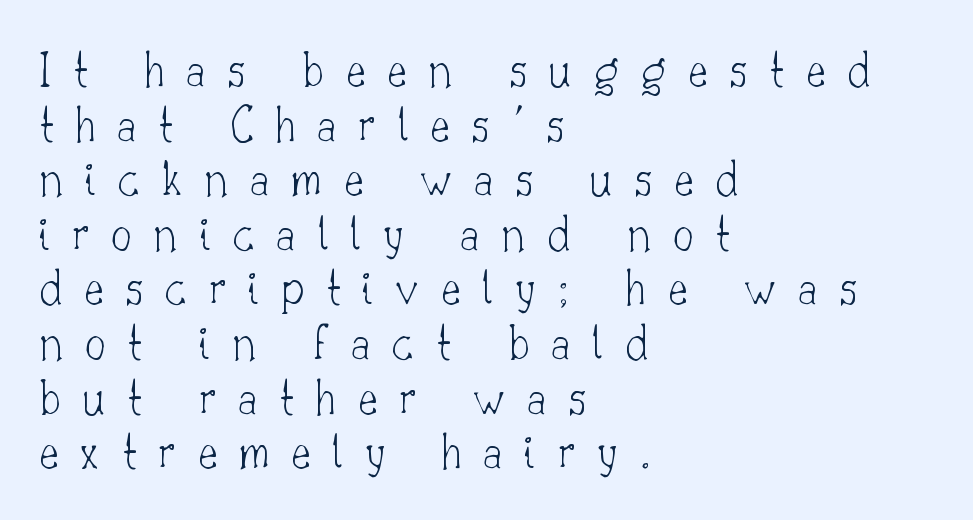
The image shows 52 px thin serif type, upright; set left-aligned, tight line spacing (1.05x), unusually wide letter spacing (+0.42 em), not underlined; low stroke contrast and a small x-height.
